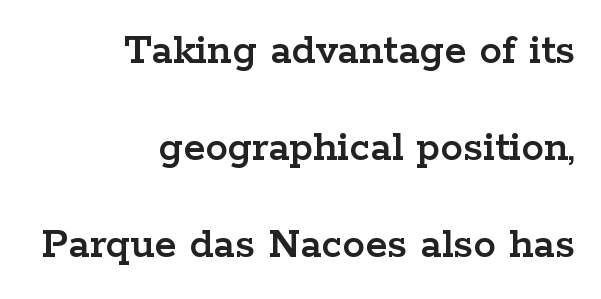
{"serif": "yes", "italic": "no", "width": "wide", "stroke_contrast": "low", "x_height": "medium", "monospaced": "no", "underline": "no", "align": "right", "line_spacing": "loose", "line_spacing_ratio": 2.16, "letter_spacing": "normal", "letter_spacing_em": 0.0, "glyph_px": 45}
